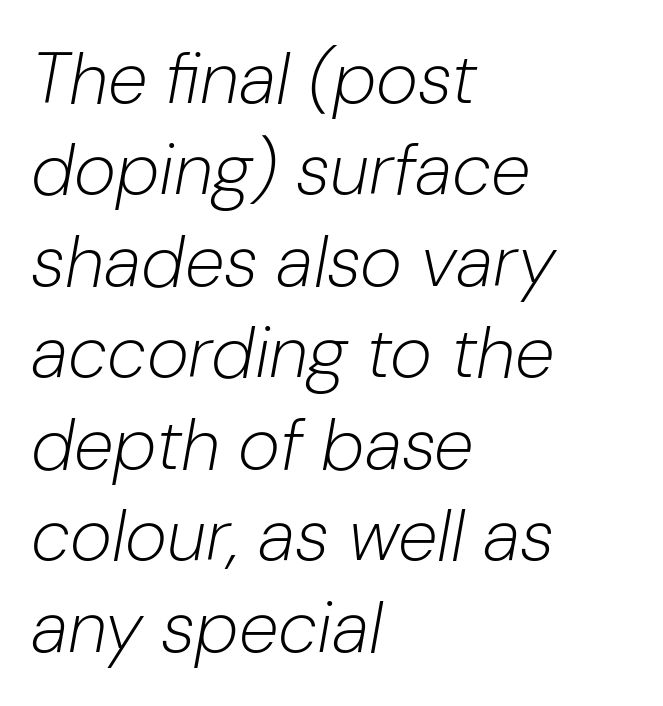
Q: Is the text bold? A: No.
Q: Is the text italic (slanted)? A: Yes, it leans right by about 10 degrees.
Q: Is the text underlined? A: No.
Q: How is the paragraph aligned? A: Left-aligned.
Q: Is the spacing between letters normal or unusually wide? A: Normal.
Q: Is the spacing between lines tight, normal or loose? A: Normal.
Q: Width (condensed, normal, or wide)? A: Normal.
Q: Stroke contrast? A: Low.
Q: x-height? A: Medium.
Q: Monospaced? A: No.
